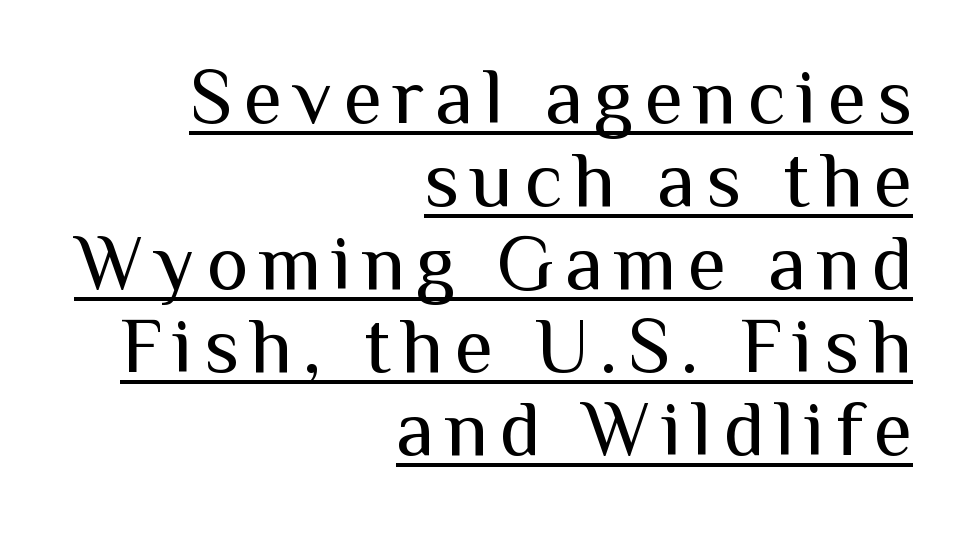
The passage is arranged like a letterhead date or caption credit — flush right. The letterforms sit at book weight or below. Notice how the stems are strictly vertical — no italics here. The passage shown is typed in a proportional face where columns would drift. Check the space under the baseline: a stroke is drawn there. This is sans-serif lettering, the kind often seen on screens and signage.
